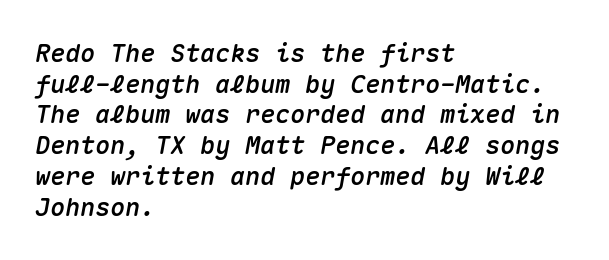
This is oblique type, the kind used for emphasis or titles. Here the glyphs are tracked normally, forming tight word shapes. The paragraph shown leans on its left margin. Underlining? Definitely not there.
